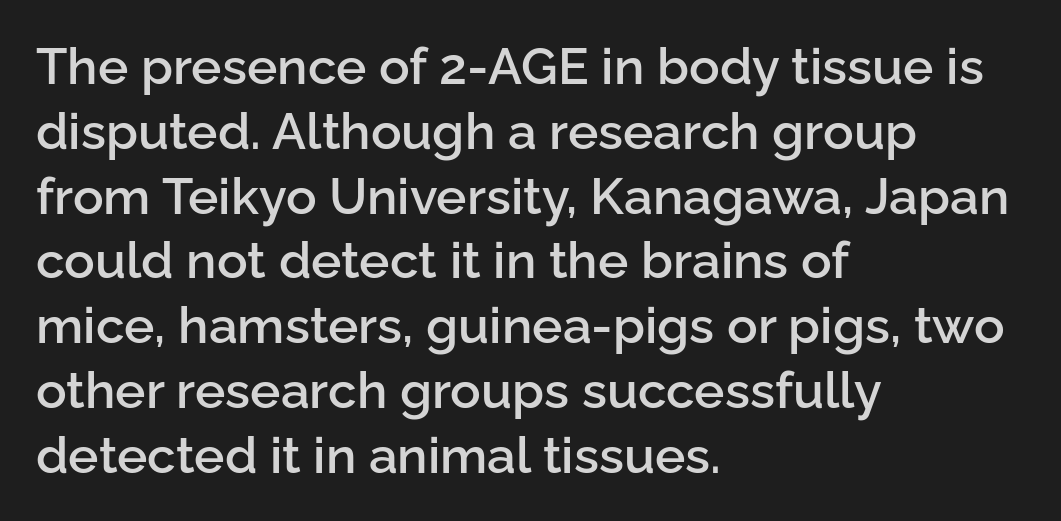
{"serif": "no", "italic": "no", "bold": "semi", "weight": "semibold", "width": "normal", "stroke_contrast": "low", "x_height": "medium", "monospaced": "no", "underline": "no", "align": "left", "line_spacing": "normal", "line_spacing_ratio": 1.27, "letter_spacing": "normal", "letter_spacing_em": 0.0, "glyph_px": 51}
